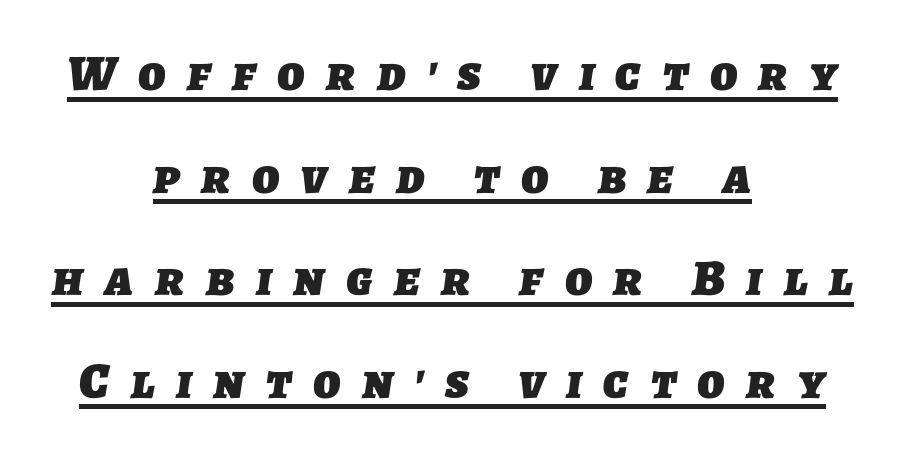
{"serif": "no", "bold": "yes", "weight": "heavy", "width": "normal", "stroke_contrast": "low", "x_height": "medium", "monospaced": "no", "underline": "yes", "align": "center", "line_spacing": "loose", "line_spacing_ratio": 2.01, "letter_spacing": "wide", "letter_spacing_em": 0.42, "glyph_px": 51}
